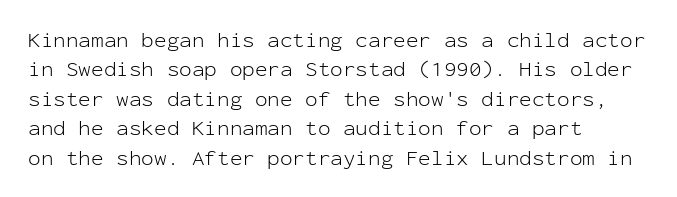
Q: Is the text bold? A: No.
Q: Is the text italic (slanted)? A: No, it is upright.
Q: Is the text underlined? A: No.
Q: How is the paragraph aligned? A: Left-aligned.
Q: Is the spacing between letters normal or unusually wide? A: Normal.
Q: Is the spacing between lines tight, normal or loose? A: Normal.
